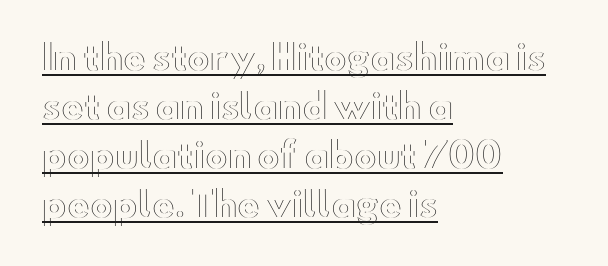
The image shows 34 px wide type, upright; set left-aligned, normal line spacing (1.44x), normal letter spacing, underlined; a small x-height.
